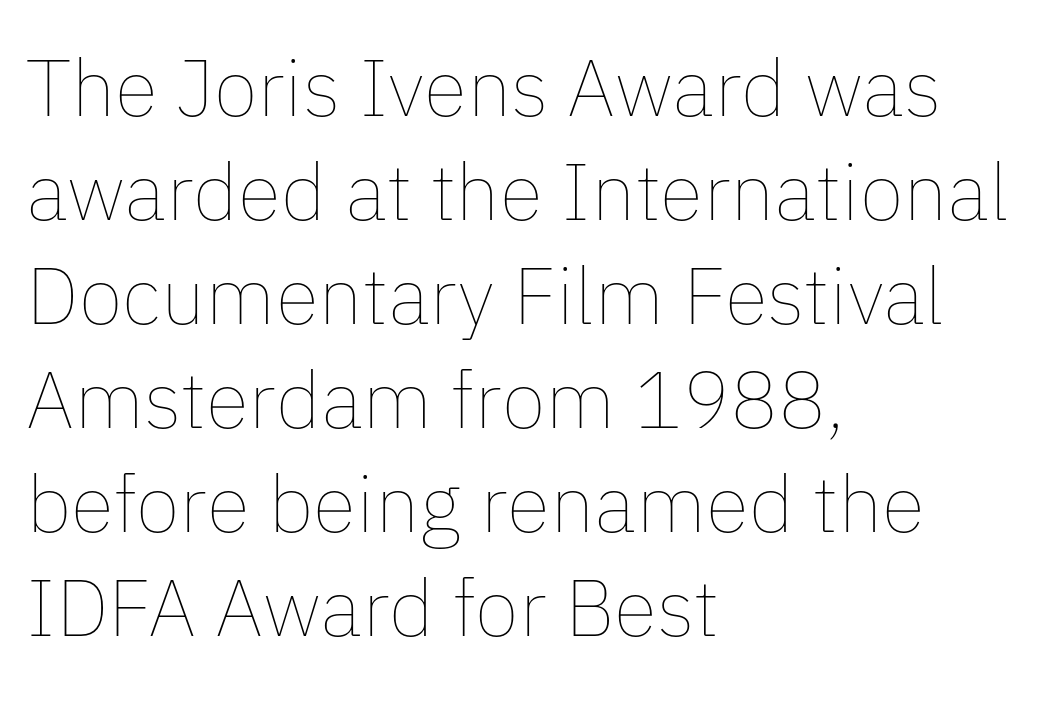
{"italic": "no", "bold": "no", "weight": "thin", "width": "normal", "stroke_contrast": "low", "x_height": "medium", "monospaced": "no", "underline": "no", "align": "left", "line_spacing": "normal", "line_spacing_ratio": 1.3, "letter_spacing": "normal", "letter_spacing_em": 0.0, "glyph_px": 80}
